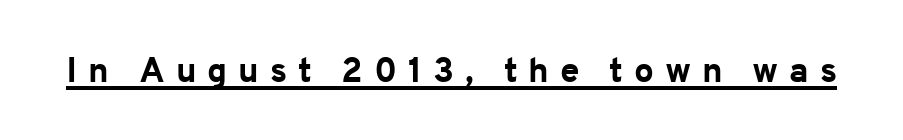
Q: Is the text bold? A: Yes.
Q: Is the text italic (slanted)? A: No, it is upright.
Q: Is the typeface a serif or a sans-serif typeface? A: Sans-serif.
Q: Is the text underlined? A: Yes.
Q: Is the spacing between letters normal or unusually wide? A: Unusually wide.
Q: Width (condensed, normal, or wide)? A: Normal.
Q: Stroke contrast? A: Low.
Q: x-height? A: Medium.
Q: Monospaced? A: No.
